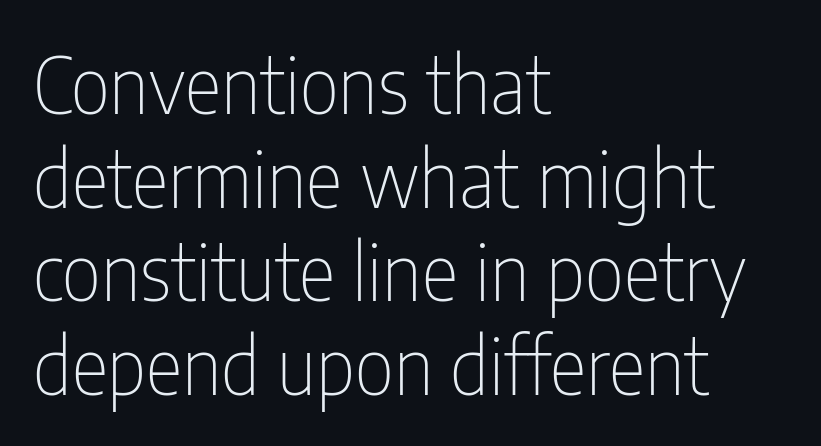
The image shows 78 px thin, condensed sans-serif type, upright; set left-aligned, line spacing 1.2x, normal letter spacing, not underlined; low stroke contrast and a medium x-height.
